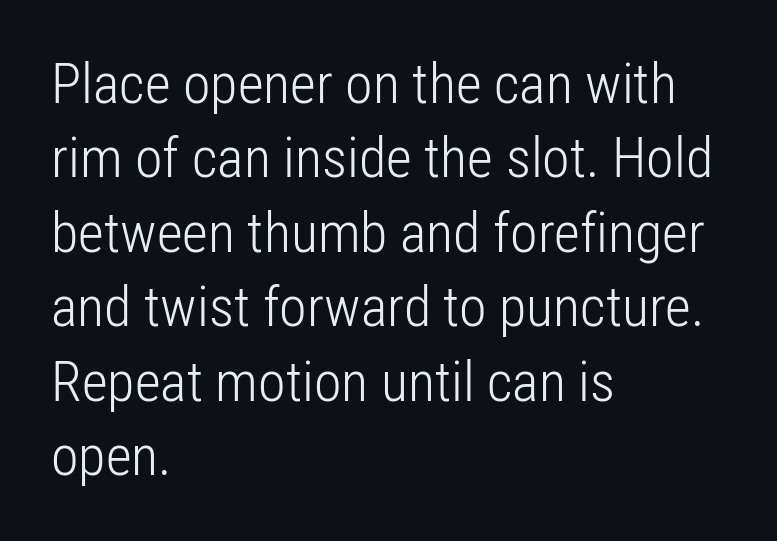
Q: Is the text bold? A: No.
Q: Is the text italic (slanted)? A: No, it is upright.
Q: Is the typeface a serif or a sans-serif typeface? A: Sans-serif.
Q: Is the text underlined? A: No.
Q: How is the paragraph aligned? A: Left-aligned.
Q: Is the spacing between letters normal or unusually wide? A: Normal.
Q: Is the spacing between lines tight, normal or loose? A: Normal.
Q: Width (condensed, normal, or wide)? A: Condensed.
Q: Stroke contrast? A: Low.
Q: x-height? A: Medium.
Q: Monospaced? A: No.
